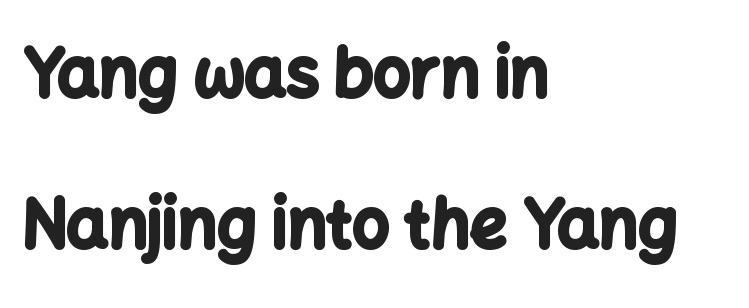
{"serif": "no", "italic": "no", "bold": "yes", "weight": "bold", "width": "normal", "stroke_contrast": "low", "x_height": "medium", "monospaced": "no", "underline": "no", "align": "left", "line_spacing": "loose", "line_spacing_ratio": 2.29, "letter_spacing": "normal", "letter_spacing_em": 0.0, "glyph_px": 66}
